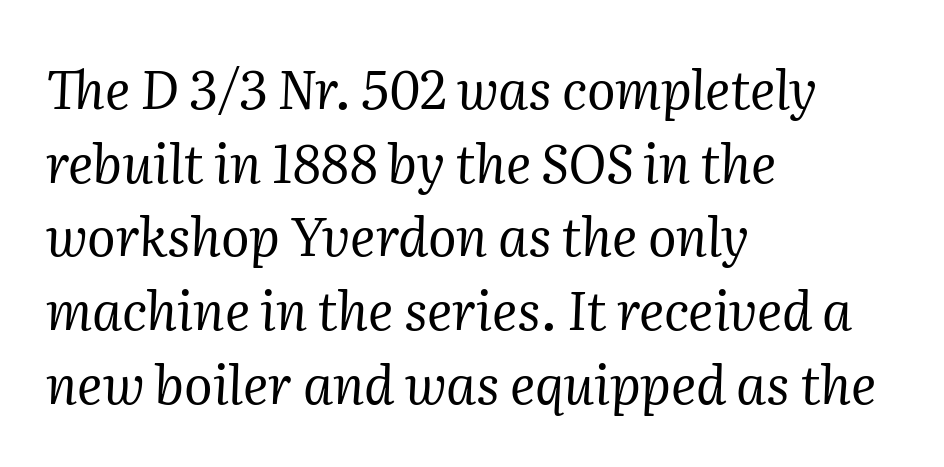
{"serif": "yes", "italic": "yes", "lean": "right", "slant_degrees": 2, "bold": "no", "weight": "regular", "width": "normal", "stroke_contrast": "medium", "x_height": "medium", "monospaced": "no", "underline": "no", "align": "left", "line_spacing": "normal", "line_spacing_ratio": 1.39, "letter_spacing": "normal", "letter_spacing_em": 0.0, "glyph_px": 53}
